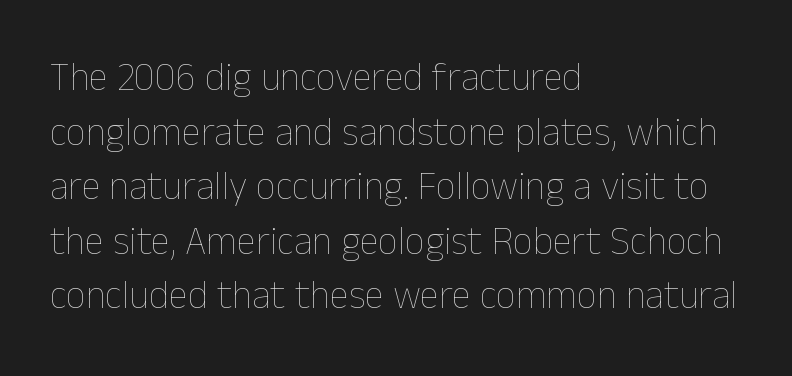
The image shows 39 px thin type, upright; set left-aligned, normal line spacing (1.4x), normal letter spacing, not underlined; low stroke contrast and a medium x-height.
